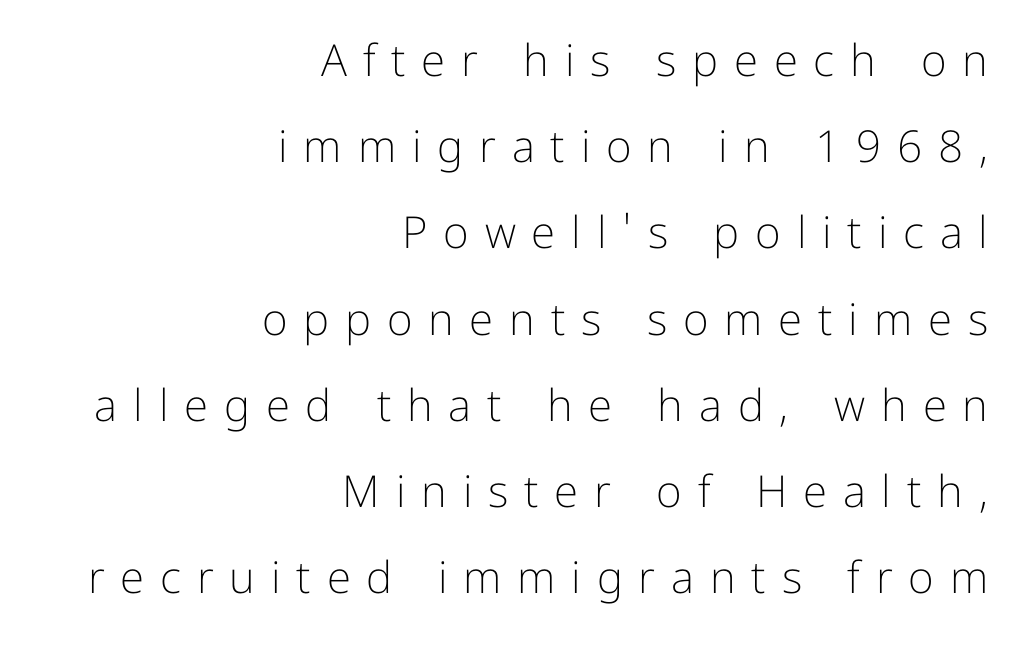
The image shows 44 px light sans-serif type, upright; set right-aligned, loose line spacing (1.96x), unusually wide letter spacing (+0.36 em), not underlined; low stroke contrast and a medium x-height.
